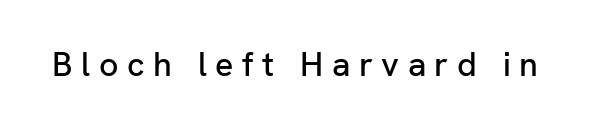
The axis of the letterforms is exactly vertical. Substantial extra tracking has been applied to these lines. Any mark beneath the type? The region is blank. Look at the bottom of the vertical strokes: they stop flat, with no serifs. Varying glyph widths throughout — classic text-font behaviour.
